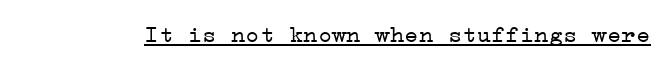
Q: Is the text bold? A: No.
Q: Is the text italic (slanted)? A: No, it is upright.
Q: Is the text underlined? A: Yes.
Q: Is the spacing between letters normal or unusually wide? A: Normal.
